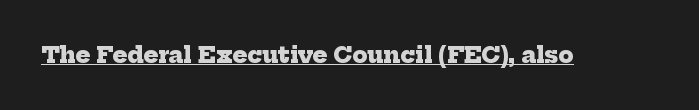
The image shows 22 px bold type; set normal letter spacing, underlined.
